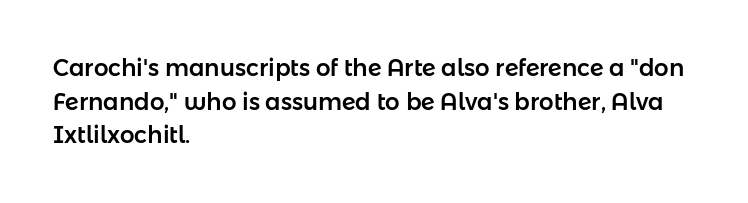
{"italic": "no", "underline": "no", "align": "left", "line_spacing": "normal", "line_spacing_ratio": 1.46, "letter_spacing": "normal", "letter_spacing_em": 0.0, "glyph_px": 23}
